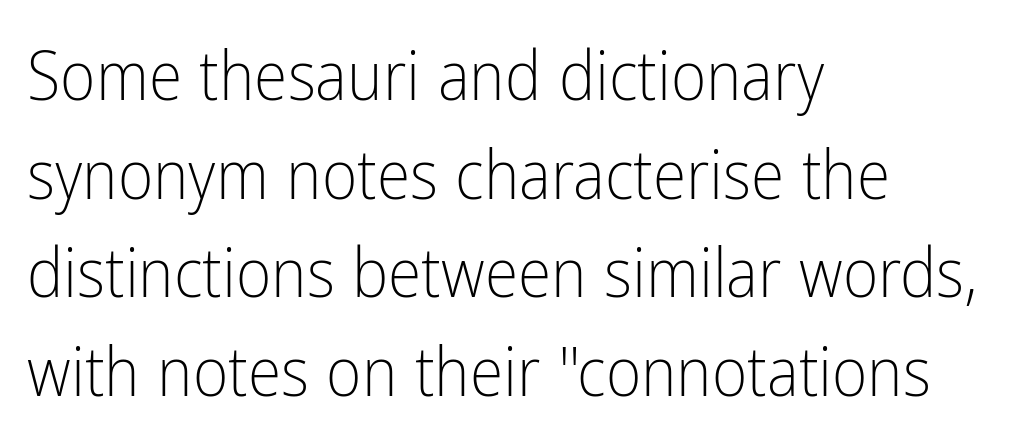
The letters look calm and open, with moderate or lighter stems. There is no visible air inserted between adjacent glyphs. The text block is weighted toward the left margin, trailing off unevenly rightward. Unmarked baselines from the first word to the last. Grotesque or geometric, the face here clearly has no serifs.
